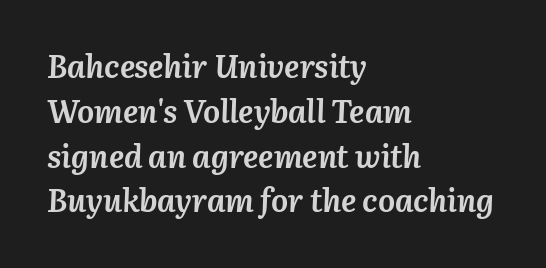
Honestly, the row spacing looks completely unremarkable. Posture: slanted. The text block is weighted toward the left margin, trailing off unevenly rightward. In terms of letterspacing, this is plain default setting. Note the varied advance widths — an 'i' is clearly narrower than an 'm'. The glyphs have the mass of a bold cut.
